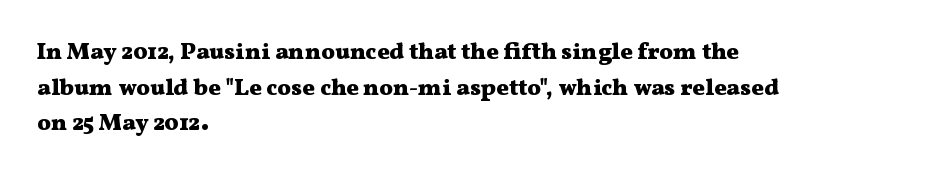
Q: Is the text bold? A: Yes.
Q: Is the text italic (slanted)? A: No, it is upright.
Q: Is the text underlined? A: No.
Q: How is the paragraph aligned? A: Left-aligned.
Q: Is the spacing between letters normal or unusually wide? A: Normal.
Q: Is the spacing between lines tight, normal or loose? A: Normal.
